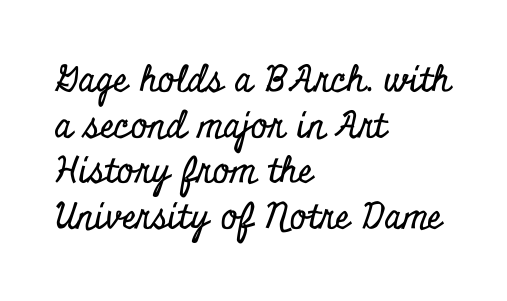
{"serif": "yes", "width": "condensed", "stroke_contrast": "low", "x_height": "small", "monospaced": "no", "underline": "no", "align": "left", "line_spacing": "normal", "line_spacing_ratio": 1.27, "letter_spacing": "normal", "letter_spacing_em": 0.0, "glyph_px": 36}
